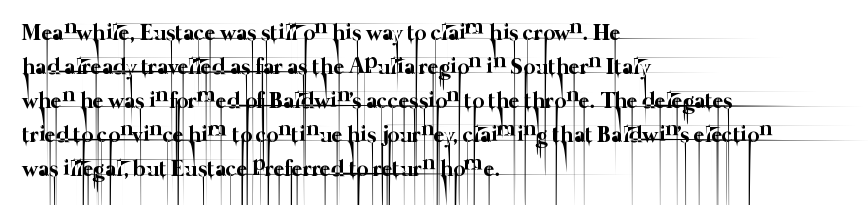
The image shows 23 px text type; set left-aligned, normal line spacing (1.48x), normal letter spacing, not underlined.
